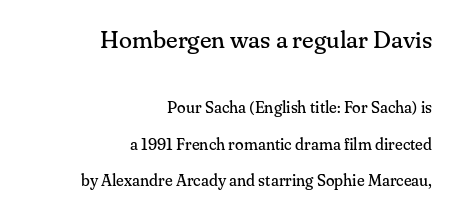
The image shows 24 px text type, upright; set right-aligned, loose line spacing (2.26x), normal letter spacing, not underlined; the first (top) block is 1.5x larger.
